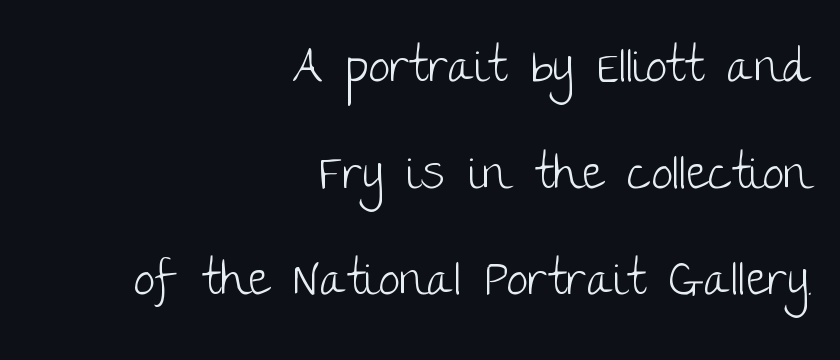
{"serif": "no", "italic": "no", "bold": "no", "weight": "light", "width": "normal", "stroke_contrast": "low", "x_height": "large", "monospaced": "no", "underline": "no", "align": "right", "line_spacing": "loose", "line_spacing_ratio": 2.22, "letter_spacing": "normal", "letter_spacing_em": 0.0, "glyph_px": 48}
